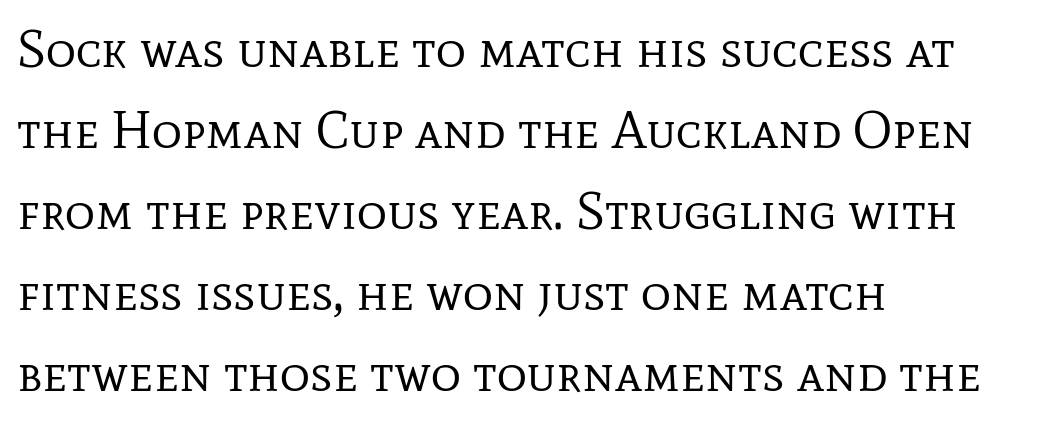
The image shows 52 px regular-weight serif type, upright; set left-aligned, normal line spacing (1.56x), normal letter spacing, not underlined; low stroke contrast and a medium x-height.
